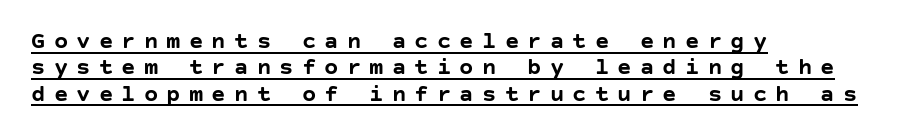
What stands out about the letter spacing? Its width — letters are far apart. Looks like someone drew a line under every word here. How heavy is the stroke? Heavy — this is a bold. Alignment: flush left. You could barely slide anything between these rows.
